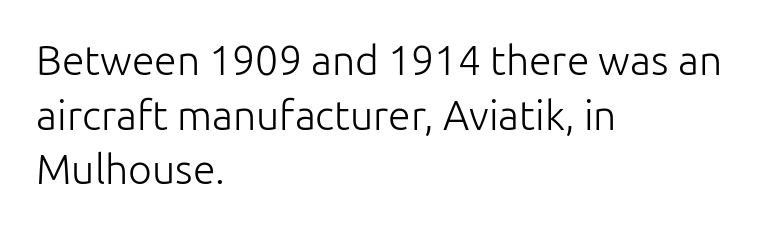
{"serif": "no", "italic": "no", "bold": "no", "weight": "light", "width": "normal", "stroke_contrast": "low", "x_height": "medium", "monospaced": "no", "underline": "no", "align": "left", "line_spacing": "normal", "line_spacing_ratio": 1.33, "letter_spacing": "normal", "letter_spacing_em": 0.0, "glyph_px": 41}
